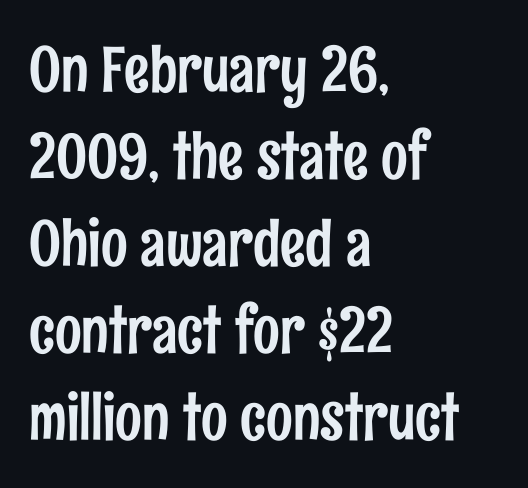
These lines are rendered in a variable-pitch font. Each new line begins a customary step beneath the previous one. What stands out about the letter spacing? Nothing — it is the standard amount. The axis of the letterforms is exactly vertical. The text was rendered using a sans face with plain stroke endings.
